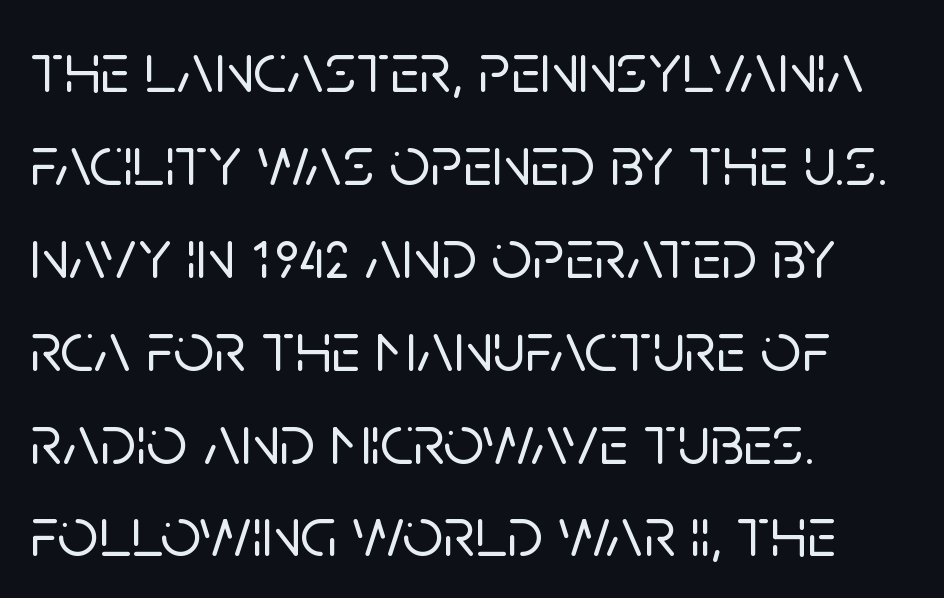
The image shows 72 px sans-serif type, upright; set left-aligned, normal line spacing (1.29x), normal letter spacing, not underlined; low stroke contrast and a large x-height.
